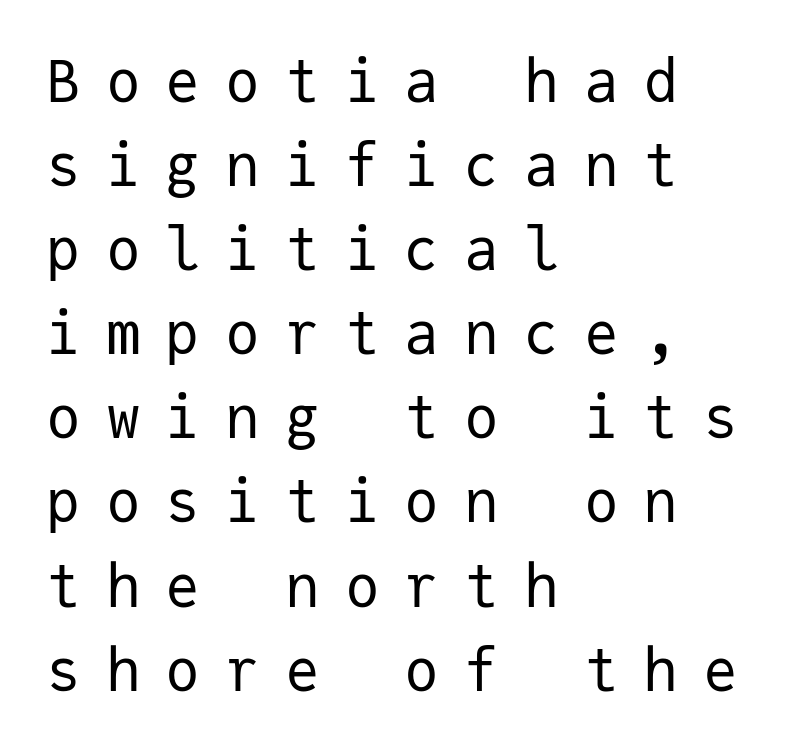
The image shows 58 px regular-weight sans-serif type, upright, monospaced; set left-aligned, normal line spacing (1.45x), unusually wide letter spacing (+0.43 em), not underlined; low stroke contrast and a medium x-height.
